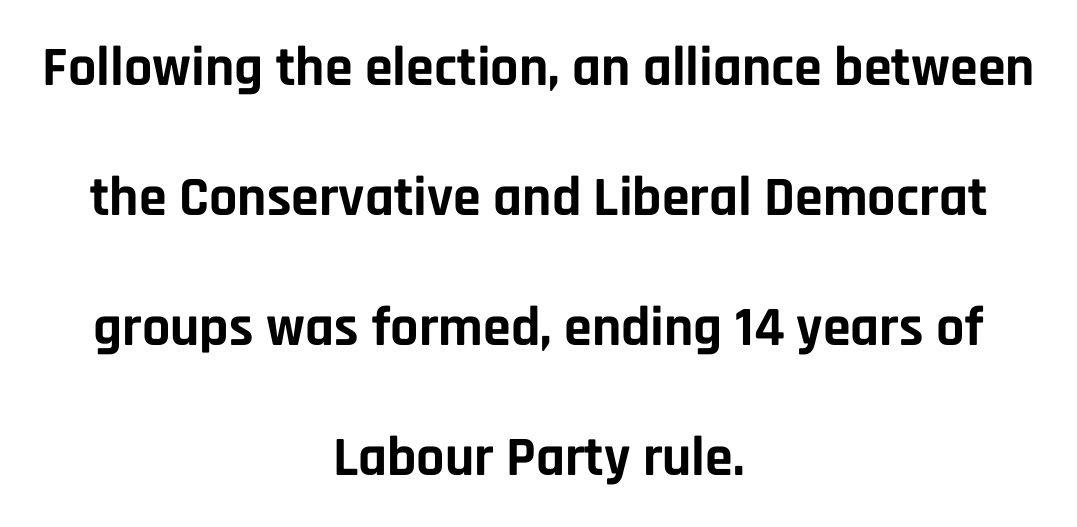
The face used here is proportionally spaced, like ordinary book or web type. Compared with typical body copy, the letter spacing here is the same. Baseline-to-baseline distance is far greater than the letter height. Short and long lines alike share a common midpoint. Underlining? Definitely not there.
